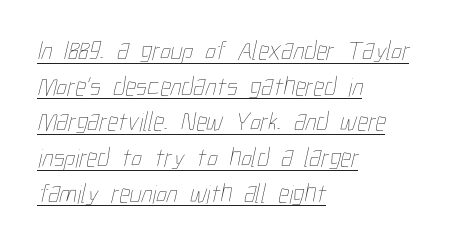
{"bold": "no", "underline": "yes", "align": "left", "line_spacing": "normal", "line_spacing_ratio": 1.32, "letter_spacing": "normal", "letter_spacing_em": 0.0, "glyph_px": 27}
